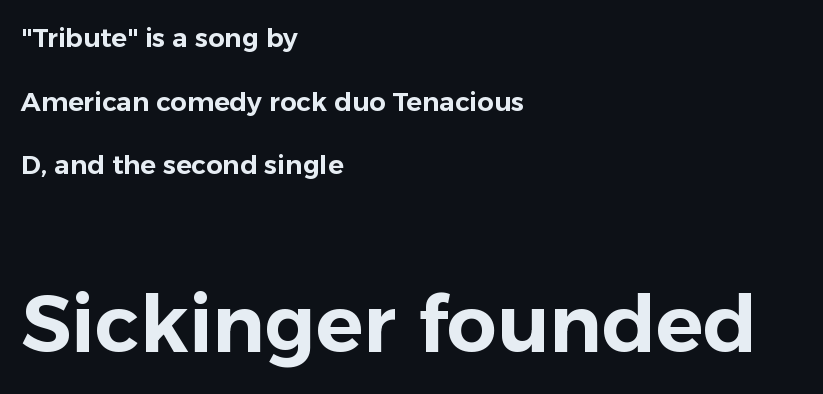
{"serif": "no", "italic": "no", "width": "normal", "stroke_contrast": "low", "x_height": "medium", "monospaced": "no", "underline": "no", "align": "left", "line_spacing": "loose", "line_spacing_ratio": 2.45, "letter_spacing": "normal", "letter_spacing_em": 0.0, "larger_block": "second", "size_ratio": 3.04, "glyph_px": 79}
